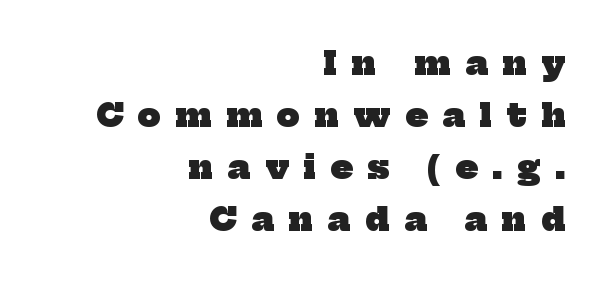
The image shows 32 px heavy serif type; set right-aligned, normal line spacing (1.63x), unusually wide letter spacing (+0.46 em), not underlined; low stroke contrast and a medium x-height.
